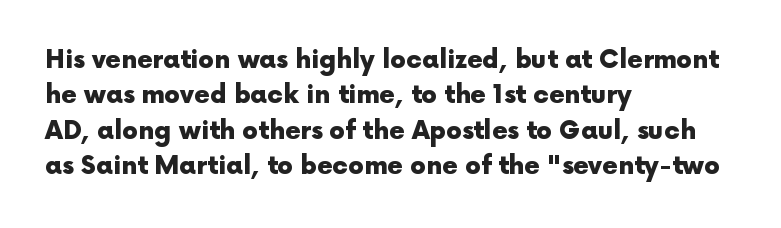
{"italic": "no", "bold": "yes", "underline": "no", "align": "left", "line_spacing": "normal", "line_spacing_ratio": 1.42, "letter_spacing": "normal", "letter_spacing_em": 0.0, "glyph_px": 25}
